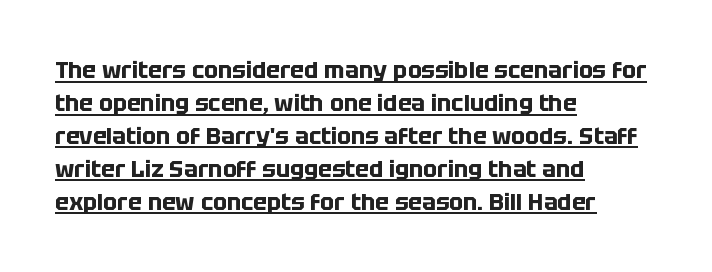
{"italic": "no", "bold": "yes", "underline": "yes", "align": "left", "line_spacing": "normal", "line_spacing_ratio": 1.43, "letter_spacing": "normal", "letter_spacing_em": 0.0, "glyph_px": 23}
